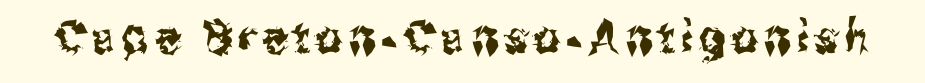
Q: Is the text italic (slanted)? A: No, it is upright.
Q: Is the typeface a serif or a sans-serif typeface? A: Sans-serif.
Q: Is the text underlined? A: No.
Q: Width (condensed, normal, or wide)? A: Condensed.
Q: Stroke contrast? A: Medium.
Q: x-height? A: Medium.
Q: Monospaced? A: No.
